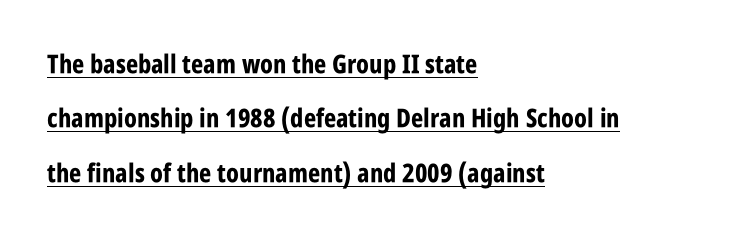
Q: Is the text bold? A: Yes.
Q: Is the text italic (slanted)? A: No, it is upright.
Q: Is the text underlined? A: Yes.
Q: How is the paragraph aligned? A: Left-aligned.
Q: Is the spacing between letters normal or unusually wide? A: Normal.
Q: Is the spacing between lines tight, normal or loose? A: Loose.
